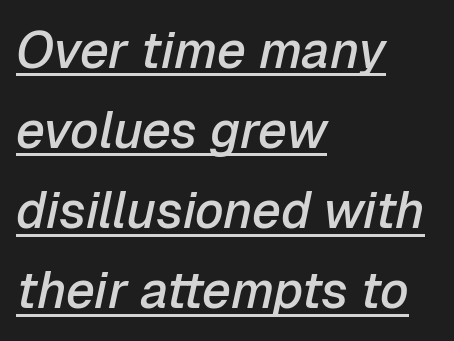
Caption: standard tracking, unaltered. Notice how the stems are inclined rather than vertical — that's the hallmark of italics. Spacing verdict: proportional, widths tailored to each character. Is there much room between lines? A standard amount, neither cramped nor airy.
